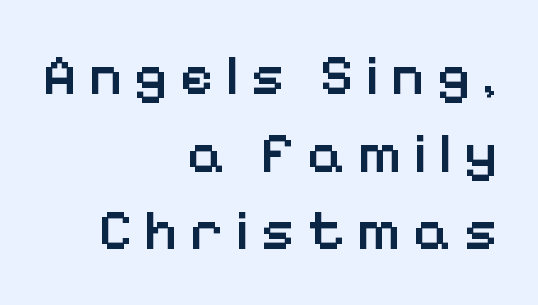
Compared with typical paragraphs, the rows here are spaced about the same. Grotesque or geometric, the face here clearly has no serifs. Slightly chunky letters — semibold, I'd say, not full bold. Has an underline been added? It has not. Here the designer chose a conventional face with non-uniform glyph widths. Does extra space separate the letters? Yes, quite a lot of it.
